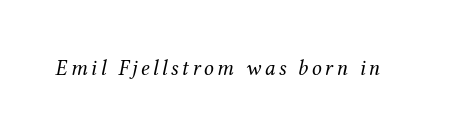
Q: Is the text bold? A: No.
Q: Is the text italic (slanted)? A: Yes, it leans right by about 12 degrees.
Q: Is the text underlined? A: No.
